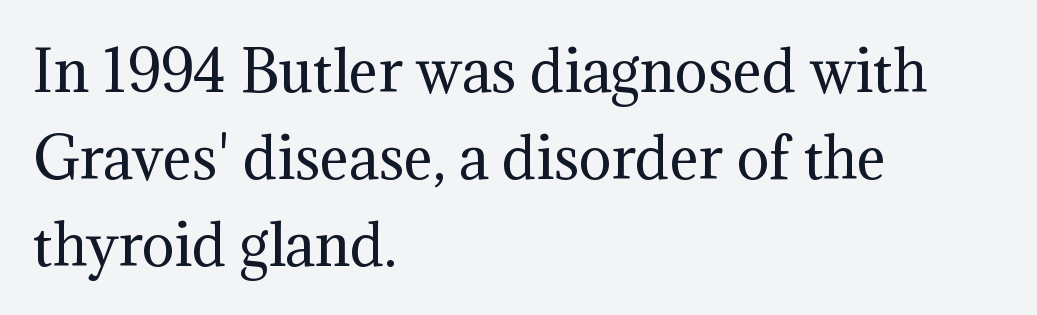
{"serif": "yes", "italic": "no", "bold": "no", "weight": "regular", "width": "normal", "stroke_contrast": "medium", "x_height": "medium", "monospaced": "no", "underline": "no", "align": "left", "line_spacing": "normal", "line_spacing_ratio": 1.58, "letter_spacing": "normal", "letter_spacing_em": 0.0, "glyph_px": 55}
